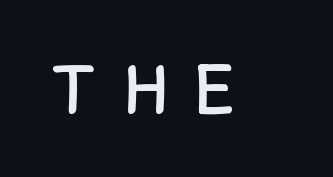
{"serif": "no", "italic": "no", "width": "condensed", "stroke_contrast": "low", "x_height": "large", "monospaced": "no", "underline": "no", "letter_spacing": "wide", "letter_spacing_em": 0.45, "glyph_px": 71}
